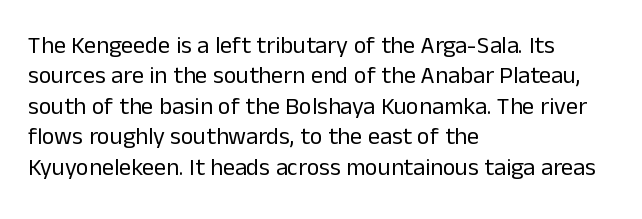
Q: Is the text bold? A: No.
Q: Is the text italic (slanted)? A: No, it is upright.
Q: Is the text underlined? A: No.
Q: How is the paragraph aligned? A: Left-aligned.
Q: Is the spacing between letters normal or unusually wide? A: Normal.
Q: Is the spacing between lines tight, normal or loose? A: Normal.
